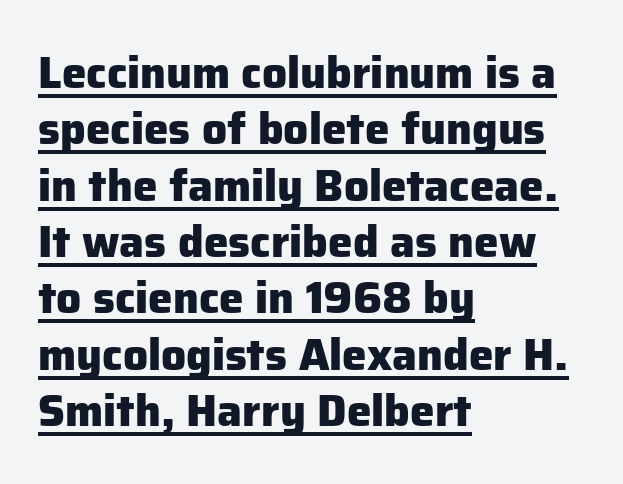
Is this a sans? Yes — the strokes have no serifs. A typesetter would call this zero additional tracking. The compositor pushed each line to the left boundary. Summary of vertical rhythm: regular, with standard interline spacing. Is the type bold? Yes — the strokes are clearly thick and heavy. The typesetter has applied underlining to the passage shown.
